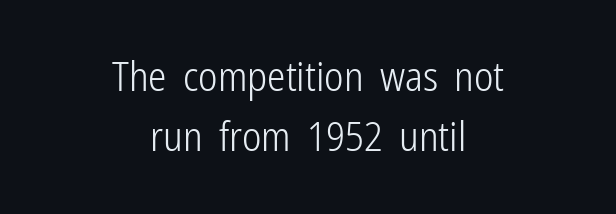
Leftover space on each line is divided equally before and after the words. These lines sit exactly where default settings would place them. Posture: vertical. Nothing unusual about the tracking: characters are spaced as the font intends. Heaviness? Minimal to ordinary, like unemphasized prose.
